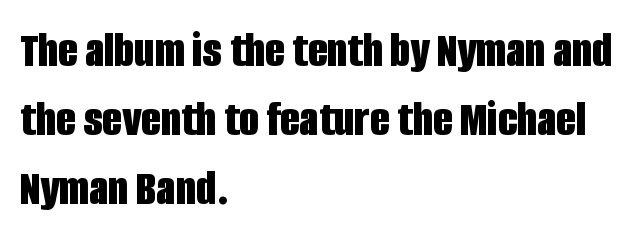
The image shows 51 px bold, condensed sans-serif type, upright; set left-aligned, normal line spacing (1.35x), normal letter spacing, not underlined; low stroke contrast and a large x-height.
